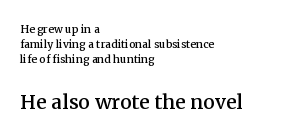
Descenders are the only things crossing below the line. The rag falls on the right side of this text block. Upright lettering throughout. Does extra space separate the letters? No, they use regular spacing.
